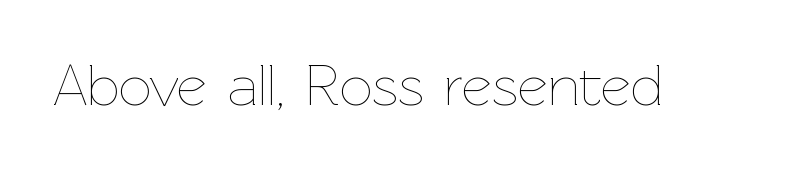
No chunkiness to these letters — they're not bold. Just letters on the line, the space beneath them empty. A roman cut, with each character standing at attention. Tracking value appears to be zero — textbook default spacing. Looks like regular typesetting: each glyph gets only the width it needs.
